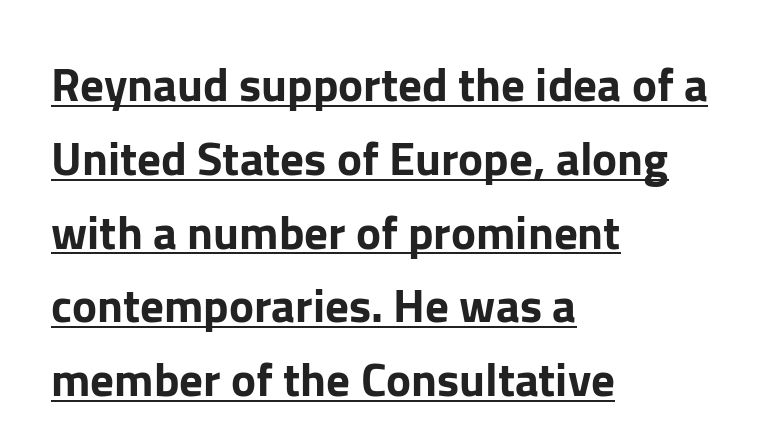
Q: Is the text italic (slanted)? A: No, it is upright.
Q: Is the typeface a serif or a sans-serif typeface? A: Sans-serif.
Q: Is the text underlined? A: Yes.
Q: How is the paragraph aligned? A: Left-aligned.
Q: Is the spacing between letters normal or unusually wide? A: Normal.
Q: Is the spacing between lines tight, normal or loose? A: Normal.
Q: Width (condensed, normal, or wide)? A: Normal.
Q: Stroke contrast? A: Low.
Q: x-height? A: Medium.
Q: Monospaced? A: No.
